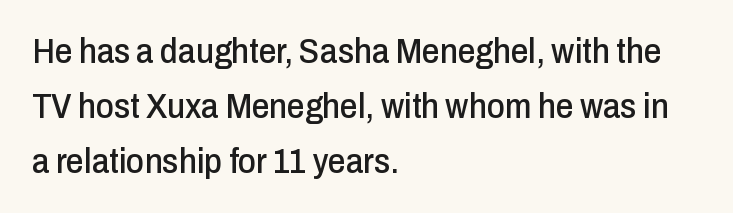
The image shows 35 px condensed sans-serif type, upright; set left-aligned, normal line spacing (1.57x), normal letter spacing, not underlined; low stroke contrast and a medium x-height.
